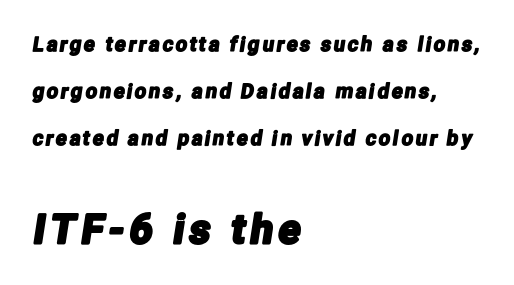
The image shows 40 px condensed sans-serif type; set left-aligned, loose line spacing (2.35x), not underlined; the second (bottom) block is 2.0x larger; low stroke contrast and a medium x-height.
